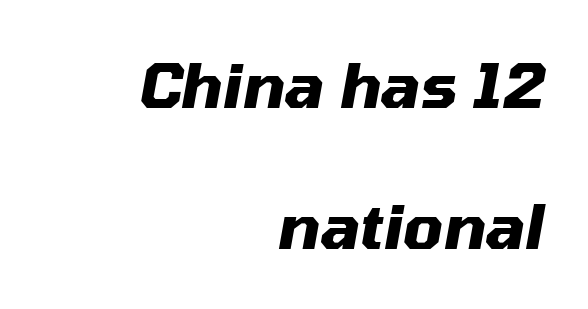
Think of a printed novel: that variable character pitch is what you see here. Typographic density is high because the face is bold. Quick note: underline off. Reading down the column, the eye jumps a long way to each next line. These lines stack with their right ends in a neat column. The whole block is typeset with a tilt.
